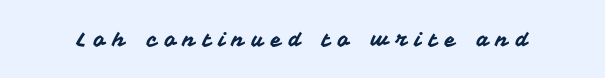
The tracking jumps out immediately: characters are airy and widely separated. Honestly, there is no underline to notice here at all.
